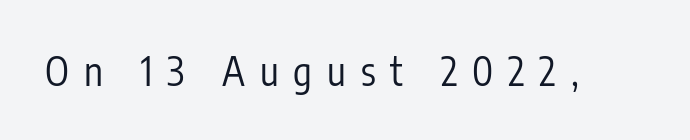
{"serif": "no", "italic": "no", "bold": "no", "weight": "regular", "width": "condensed", "stroke_contrast": "low", "x_height": "medium", "monospaced": "no", "underline": "no", "letter_spacing": "wide", "letter_spacing_em": 0.38, "glyph_px": 39}
